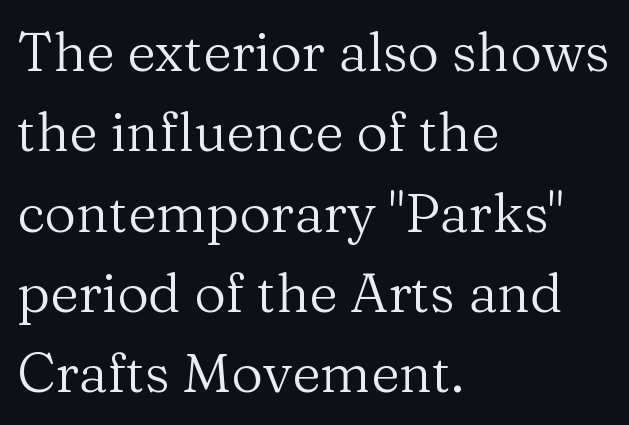
The image shows 55 px regular-weight serif type, upright; set left-aligned, normal line spacing (1.46x), normal letter spacing, not underlined; medium stroke contrast and a medium x-height.
